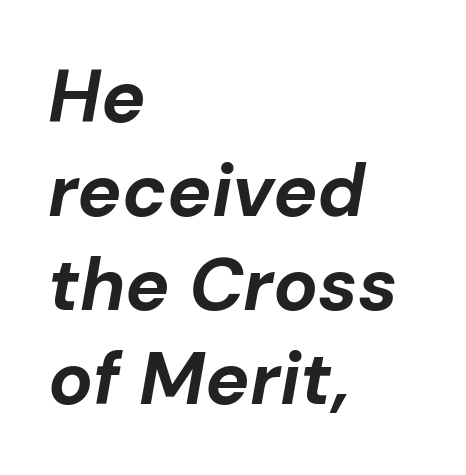
{"italic": "yes", "lean": "right", "slant_degrees": 10, "bold": "yes", "weight": "bold", "width": "normal", "stroke_contrast": "low", "x_height": "medium", "monospaced": "no", "underline": "no", "align": "left", "line_spacing": "normal", "line_spacing_ratio": 1.27, "letter_spacing": "normal", "letter_spacing_em": 0.0, "glyph_px": 74}
